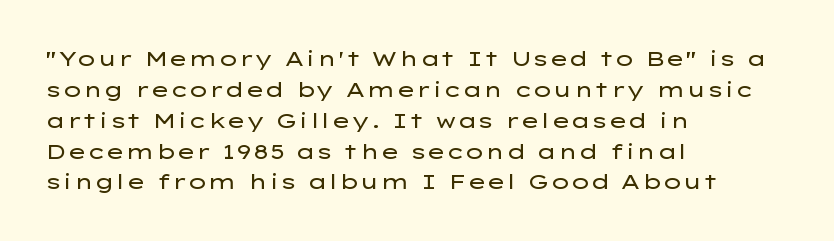
If you drew a line through each stem, it would be perfectly vertical. Leftover space on each line is placed entirely after the last word. The vertical gap from one line to the next is medium. The specimen omits any rule beneath the text block's lines.
